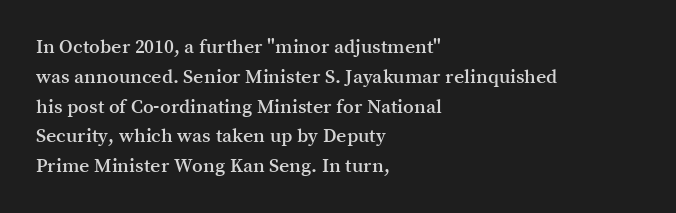
Q: Is the text italic (slanted)? A: No, it is upright.
Q: Is the text underlined? A: No.
Q: How is the paragraph aligned? A: Left-aligned.
Q: Is the spacing between letters normal or unusually wide? A: Normal.
Q: Is the spacing between lines tight, normal or loose? A: Normal.
